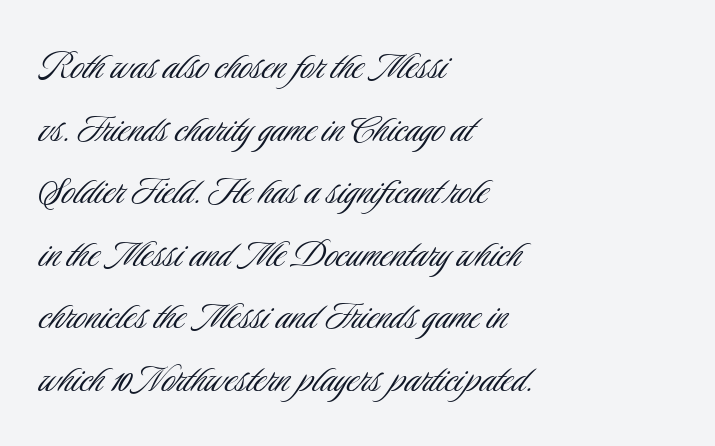
The image shows 45 px light, condensed sans-serif type; set left-aligned, normal line spacing (1.39x), normal letter spacing, not underlined; low stroke contrast and a small x-height.
